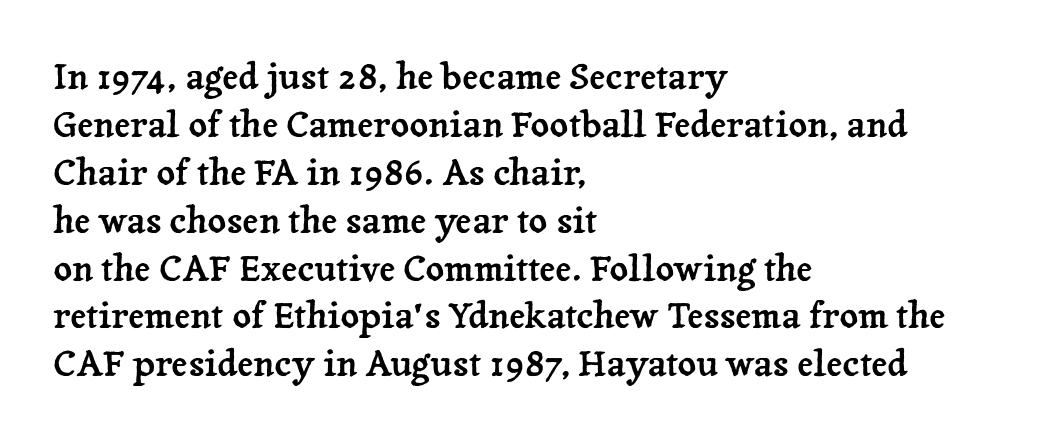
Q: Is the text italic (slanted)? A: No, it is upright.
Q: Is the typeface a serif or a sans-serif typeface? A: Serif.
Q: Is the text underlined? A: No.
Q: How is the paragraph aligned? A: Left-aligned.
Q: Is the spacing between letters normal or unusually wide? A: Normal.
Q: Is the spacing between lines tight, normal or loose? A: Normal.
Q: Width (condensed, normal, or wide)? A: Normal.
Q: Stroke contrast? A: Low.
Q: x-height? A: Medium.
Q: Monospaced? A: No.
